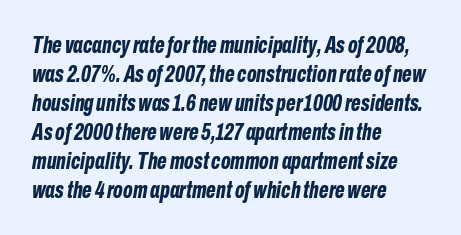
The image shows 23 px bold type, italic (leaning right); set left-aligned, normal line spacing (1.26x), normal letter spacing, not underlined.
